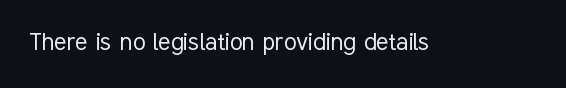
Do the characters align in a grid? No, the font is proportional. The specimen reads as upright at a glance. The tracking reads as untouched default to a designer's eye. Serifs: no, the terminals of the letterforms are clean. Stems and bowls with no extra thickness — not bold.
